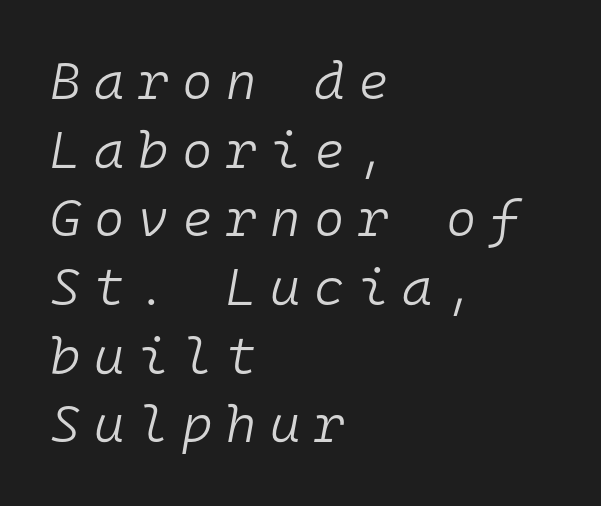
{"italic": "yes", "lean": "right", "slant_degrees": 10, "bold": "no", "weight": "light", "width": "normal", "stroke_contrast": "low", "x_height": "medium", "monospaced": "yes", "underline": "no", "align": "left", "line_spacing": "normal", "line_spacing_ratio": 1.32, "letter_spacing": "wide", "letter_spacing_em": 0.26, "glyph_px": 52}
